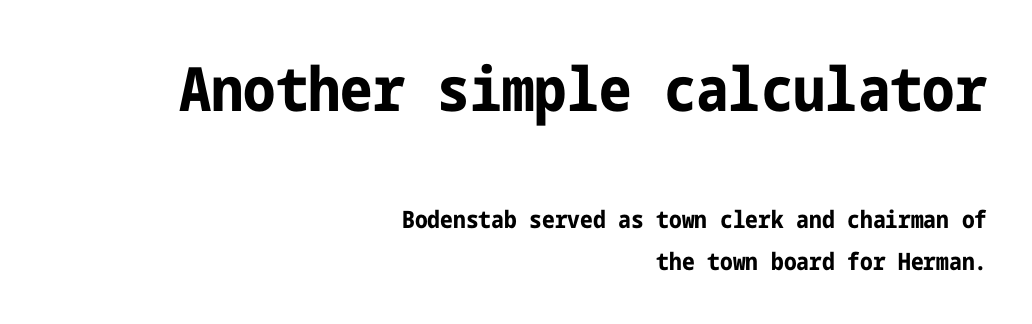
Q: Is the text bold? A: Yes.
Q: Is the text italic (slanted)? A: No, it is upright.
Q: Is the typeface a serif or a sans-serif typeface? A: Sans-serif.
Q: Is the text underlined? A: No.
Q: How is the paragraph aligned? A: Right-aligned.
Q: Is the spacing between letters normal or unusually wide? A: Normal.
Q: Which block of text is set in a larger size, the first (top) or the second (bottom)? A: The first (top) one.
Q: Width (condensed, normal, or wide)? A: Condensed.
Q: Stroke contrast? A: Low.
Q: x-height? A: Medium.
